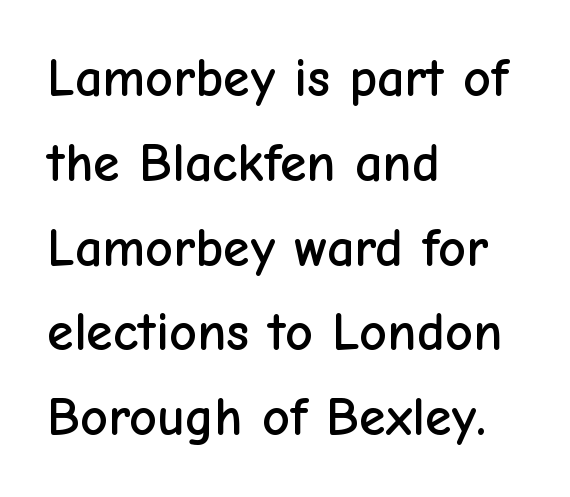
Notice how the passage keeps a crisp vertical edge on the left only. The type sits square on the baseline with zero lean. A bare baseline throughout the passage. Are there feet on the stems? There aren't — it's a sans.
